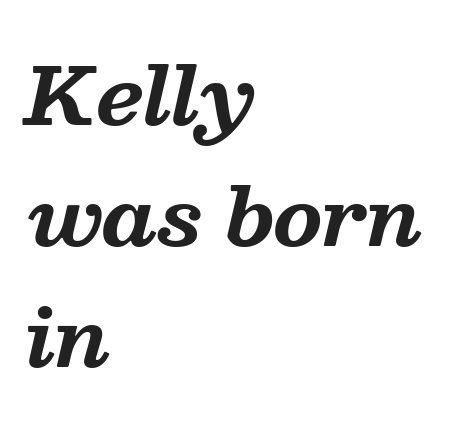
The type family on display is of the serif kind. What stands out about the letter spacing? Nothing — it is the standard amount. Teacher's note: observe the even left margin — that is flush-left alignment. The space between consecutive lines is moderate. The font is running at its bold setting. The rendering applies a slant to the glyphs.
